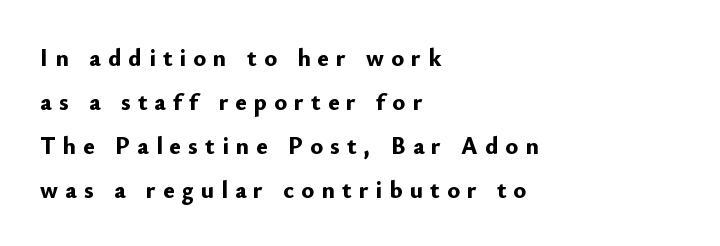
Heft: maximum for text — a bold. The strip under each line holds only bare page. A typesetter would mark this as roman, not italic. Horizontal alignment here is leftward, the default for most running prose. Someone cranked the tracking dial way up on this one.
